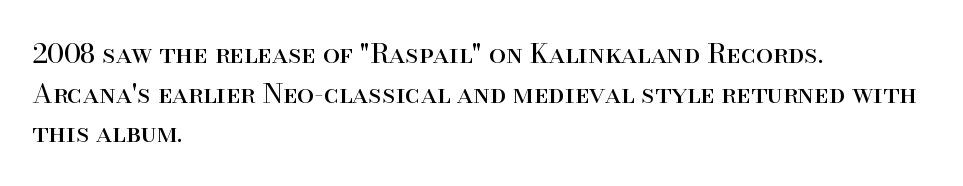
The image shows 27 px text type, upright; set left-aligned, normal line spacing (1.47x), normal letter spacing, not underlined.
